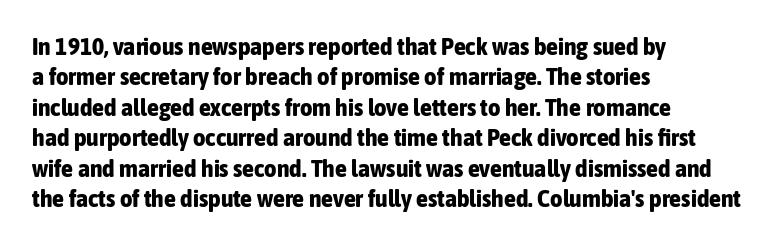
{"italic": "no", "bold": "yes", "underline": "no", "align": "left", "line_spacing": "normal", "line_spacing_ratio": 1.27, "letter_spacing": "normal", "letter_spacing_em": 0.0, "glyph_px": 24}
